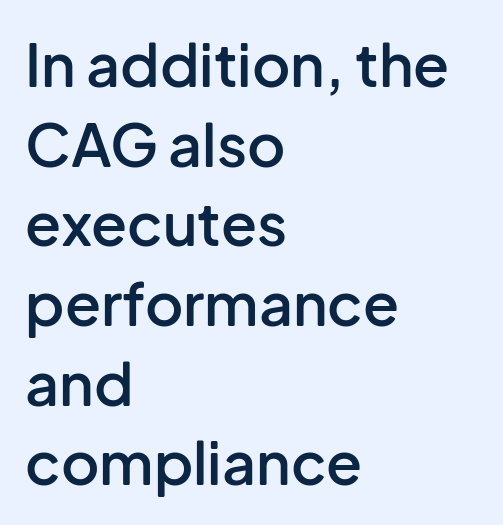
Default kerning and tracking; the words read as compact shapes. Notice the strokes are somewhat thickened but not fully heavy: this is a semibold. Looks like regular typesetting: each glyph gets only the width it needs. All the whitespace from short lines collects on the right. Notice how descenders clear the ascenders below comfortably — that's standard leading. Quick note: underline off.
